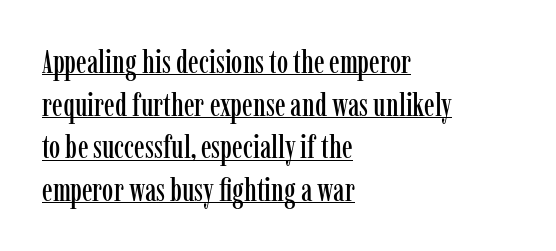
Q: Is the text italic (slanted)? A: No, it is upright.
Q: Is the typeface a serif or a sans-serif typeface? A: Serif.
Q: Is the text underlined? A: Yes.
Q: How is the paragraph aligned? A: Left-aligned.
Q: Is the spacing between letters normal or unusually wide? A: Normal.
Q: Is the spacing between lines tight, normal or loose? A: Normal.
Q: Width (condensed, normal, or wide)? A: Condensed.
Q: Stroke contrast? A: Low.
Q: x-height? A: Medium.
Q: Monospaced? A: No.
